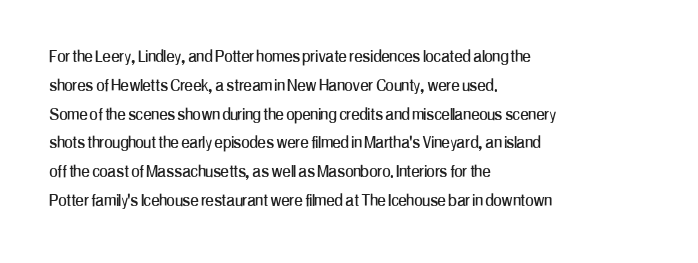
Q: Is the text italic (slanted)? A: No, it is upright.
Q: Is the text underlined? A: No.
Q: How is the paragraph aligned? A: Left-aligned.
Q: Is the spacing between letters normal or unusually wide? A: Normal.
Q: Is the spacing between lines tight, normal or loose? A: Normal.
